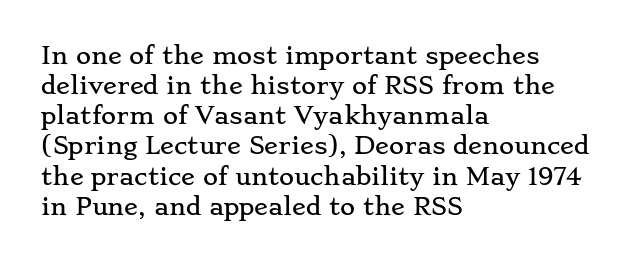
The image shows 23 px text type, upright; set left-aligned, normal line spacing (1.31x), normal letter spacing, not underlined.
